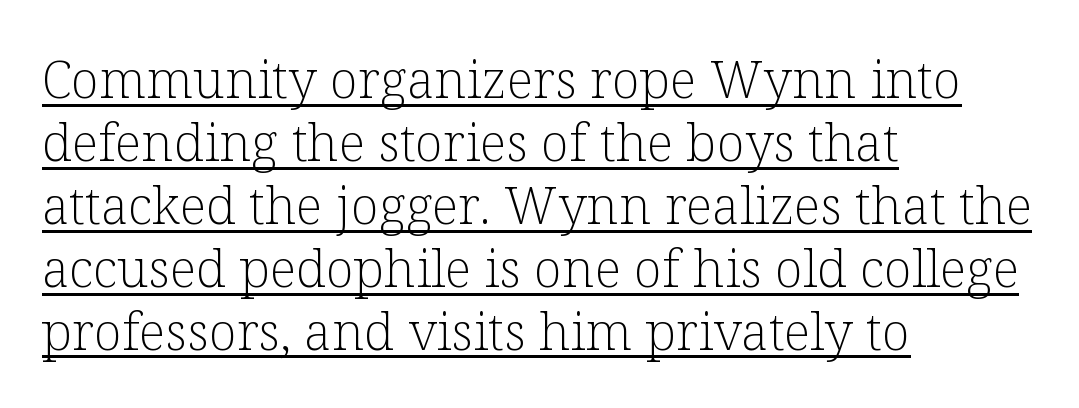
{"serif": "yes", "italic": "no", "bold": "no", "weight": "light", "width": "normal", "stroke_contrast": "low", "x_height": "medium", "monospaced": "no", "underline": "yes", "align": "left", "line_spacing_ratio": 1.21, "letter_spacing": "normal", "letter_spacing_em": 0.0, "glyph_px": 52}
